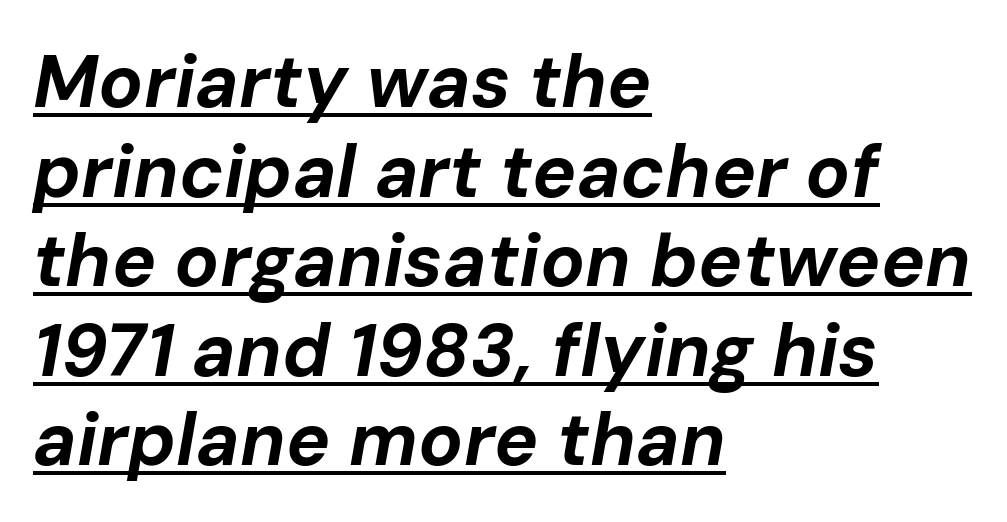
Q: Is the text bold? A: Yes.
Q: Is the text italic (slanted)? A: Yes, it leans right by about 10 degrees.
Q: Is the text underlined? A: Yes.
Q: How is the paragraph aligned? A: Left-aligned.
Q: Is the spacing between letters normal or unusually wide? A: Normal.
Q: Width (condensed, normal, or wide)? A: Normal.
Q: Stroke contrast? A: Low.
Q: x-height? A: Medium.
Q: Monospaced? A: No.
